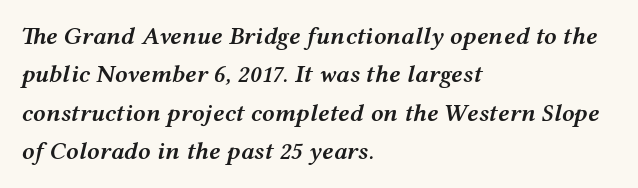
The image shows 25 px text type, italic (leaning right); set left-aligned, normal line spacing (1.54x), normal letter spacing, not underlined.
